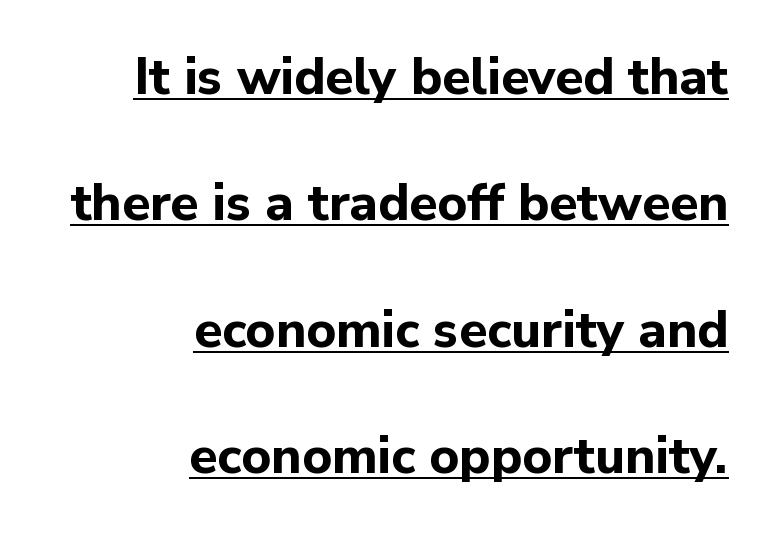
Q: Is the text bold? A: Yes.
Q: Is the text italic (slanted)? A: No, it is upright.
Q: Is the typeface a serif or a sans-serif typeface? A: Sans-serif.
Q: Is the text underlined? A: Yes.
Q: How is the paragraph aligned? A: Right-aligned.
Q: Is the spacing between letters normal or unusually wide? A: Normal.
Q: Is the spacing between lines tight, normal or loose? A: Loose.
Q: Width (condensed, normal, or wide)? A: Normal.
Q: Stroke contrast? A: Low.
Q: x-height? A: Medium.
Q: Monospaced? A: No.
